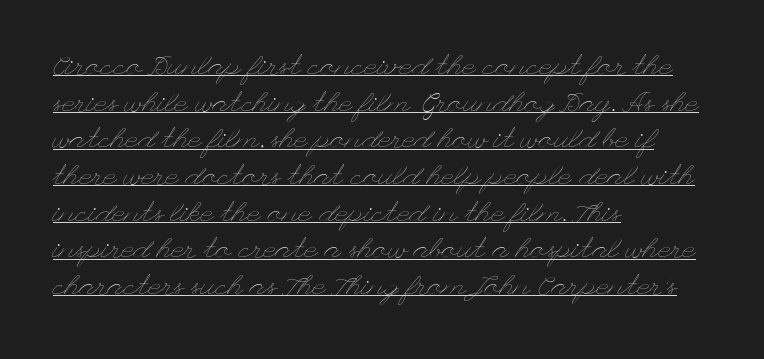
{"bold": "no", "weight": "thin", "width": "wide", "stroke_contrast": "low", "x_height": "small", "underline": "yes", "align": "left", "line_spacing": "normal", "line_spacing_ratio": 1.31, "letter_spacing": "normal", "letter_spacing_em": 0.0, "glyph_px": 28}
